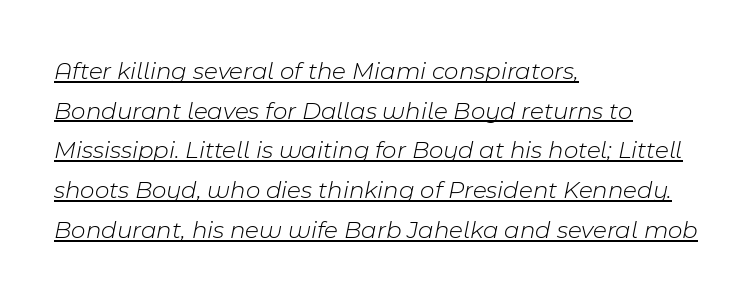
The image shows 25 px text type, italic (leaning right); set left-aligned, normal line spacing (1.59x), normal letter spacing, underlined.
